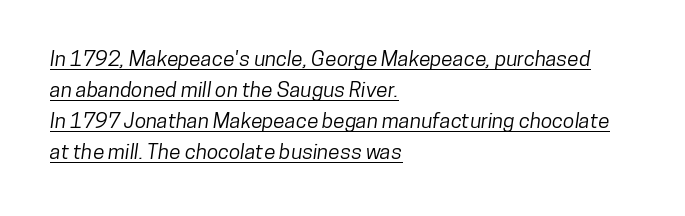
Reading down the column, the eye jumps a familiar distance to each next line. Between one letter and the next there's only the usual sliver of space. Does the copy run flush right? No — it runs flush left. The sample's only ornament is a line tracing under the words.
